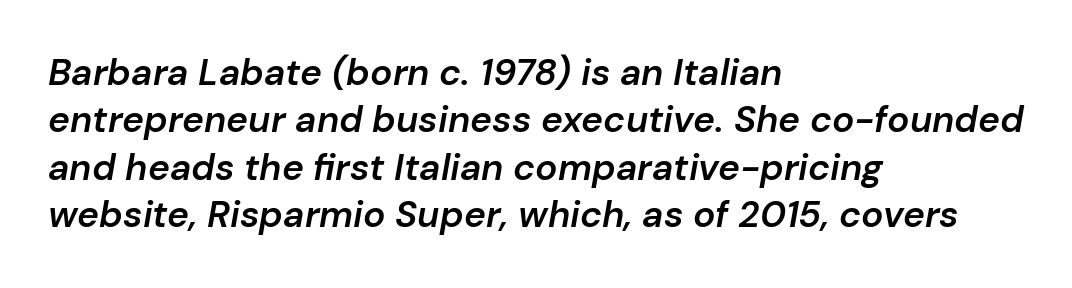
{"italic": "yes", "lean": "right", "slant_degrees": 10, "bold": "semi", "weight": "semibold", "width": "normal", "stroke_contrast": "low", "x_height": "medium", "monospaced": "no", "underline": "no", "align": "left", "line_spacing": "normal", "line_spacing_ratio": 1.28, "letter_spacing": "normal", "letter_spacing_em": 0.0, "glyph_px": 37}
